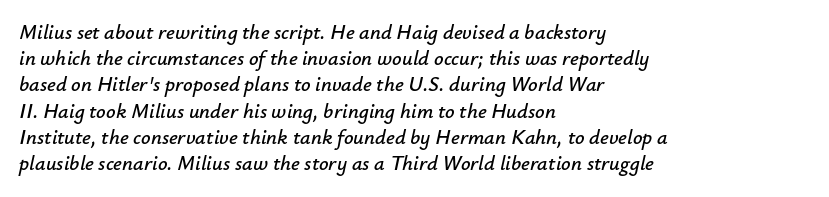
Would a proofreader flag this as italicized? Yes. Check under the words: just untouched page. Horizontal bands of white between lines are of average thickness. There is no visible air inserted between adjacent glyphs.
